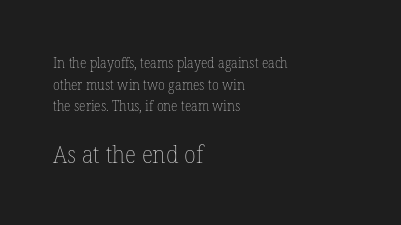
A quiet, ordinary-to-light weight characterises the typeface. Type without underlining. Is there any slant? The stems are plumb. Whoever set this chose a conventional vertical rhythm. The face used here is rendered with its standard letterfit. These two chunks differ in scale, with the bottom chunk taking the larger measure.
